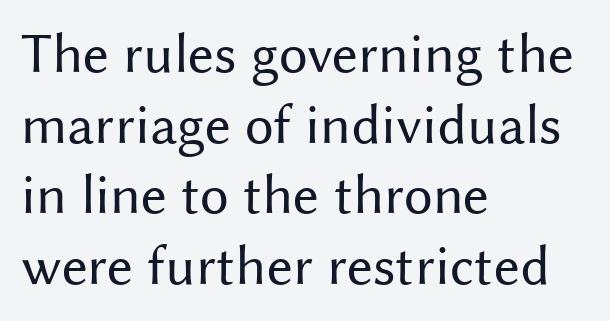
Q: Is the text bold? A: No.
Q: Is the text italic (slanted)? A: No, it is upright.
Q: Is the typeface a serif or a sans-serif typeface? A: Sans-serif.
Q: Is the text underlined? A: No.
Q: How is the paragraph aligned? A: Left-aligned.
Q: Is the spacing between letters normal or unusually wide? A: Normal.
Q: Width (condensed, normal, or wide)? A: Normal.
Q: Stroke contrast? A: Medium.
Q: x-height? A: Medium.
Q: Monospaced? A: No.
